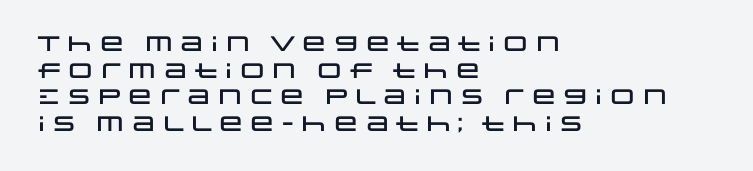
Q: Is the text italic (slanted)? A: No, it is upright.
Q: Is the text underlined? A: No.
Q: How is the paragraph aligned? A: Left-aligned.
Q: Is the spacing between letters normal or unusually wide? A: Normal.
Q: Is the spacing between lines tight, normal or loose? A: Normal.
